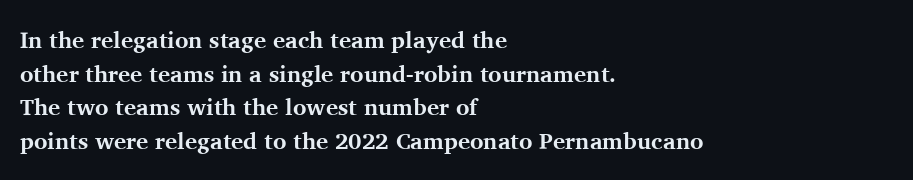
Each line starts at the same left margin while the right side varies. One glance says typical: line gaps are just what's usual. Nope, not italic — everything's standing straight. Plenty of ink on the page — the face is bold.
